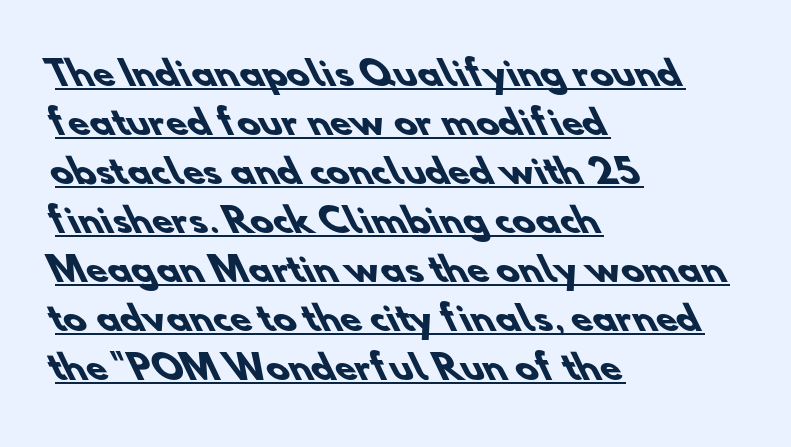
Q: Is the text bold? A: Yes.
Q: Is the typeface a serif or a sans-serif typeface? A: Sans-serif.
Q: Is the text underlined? A: Yes.
Q: How is the paragraph aligned? A: Left-aligned.
Q: Is the spacing between letters normal or unusually wide? A: Normal.
Q: Is the spacing between lines tight, normal or loose? A: Normal.
Q: Width (condensed, normal, or wide)? A: Normal.
Q: Stroke contrast? A: Low.
Q: x-height? A: Small.
Q: Monospaced? A: No.
